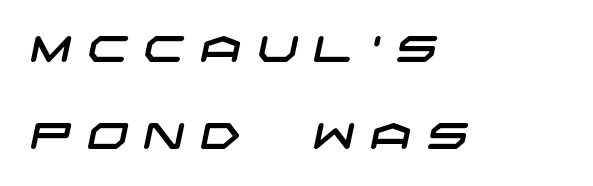
Q: Is the typeface a serif or a sans-serif typeface? A: Sans-serif.
Q: Is the text underlined? A: No.
Q: How is the paragraph aligned? A: Left-aligned.
Q: Is the spacing between letters normal or unusually wide? A: Unusually wide.
Q: Is the spacing between lines tight, normal or loose? A: Loose.
Q: Width (condensed, normal, or wide)? A: Wide.
Q: Stroke contrast? A: Low.
Q: x-height? A: Large.
